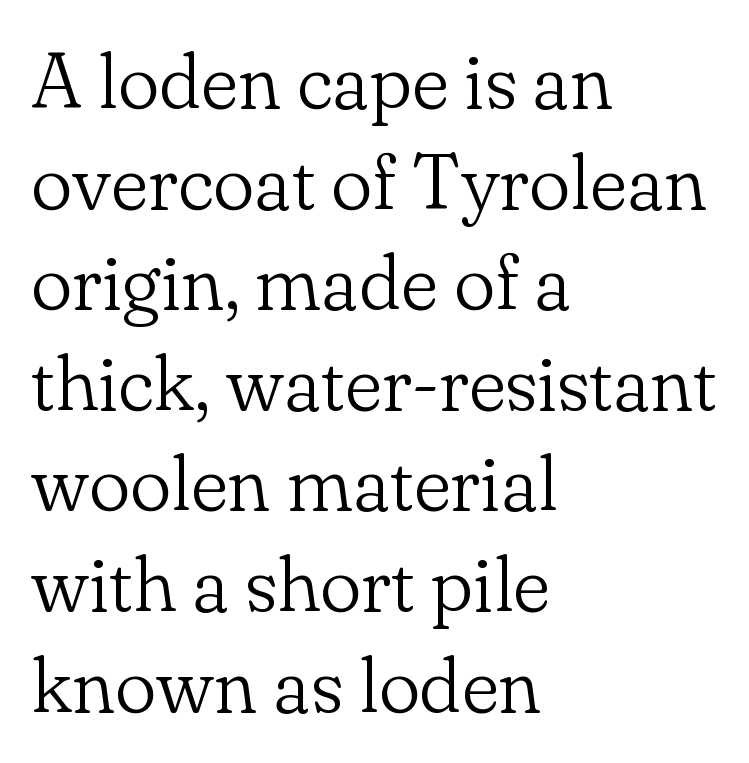
Is the stroke heavy? The answer is a plain regular-or-lighter. Line spacing here is normal. Character widths vary here, with narrow letters taking less room than wide ones. Unlike a clean sans, this face finishes its strokes with serifs.
